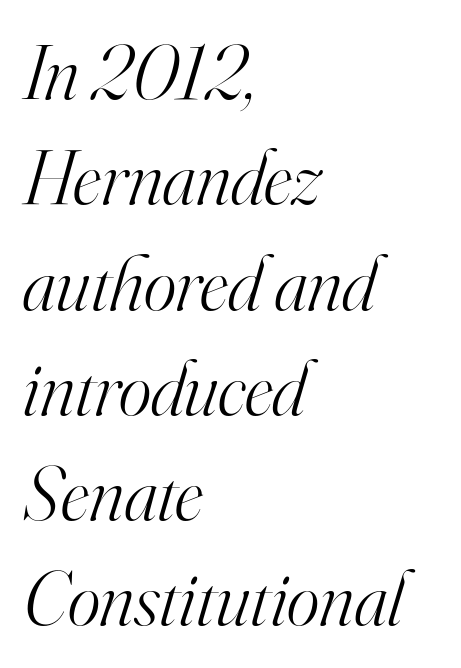
These lines are rendered in a variable-pitch font. Every character sits at an angle, as italics do. On a weight scale, this lands at 450 or below. Standard letterfit; no display-style spreading of the glyphs.
